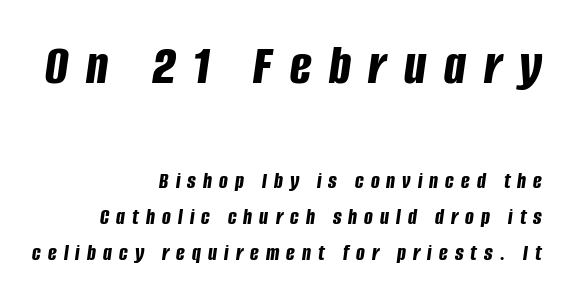
The image shows 57 px bold, condensed type, italic (leaning right); set right-aligned, normal line spacing (1.58x), unusually wide letter spacing (+0.31 em), not underlined; the first (top) block is 2.48x larger; low stroke contrast and a large x-height.
